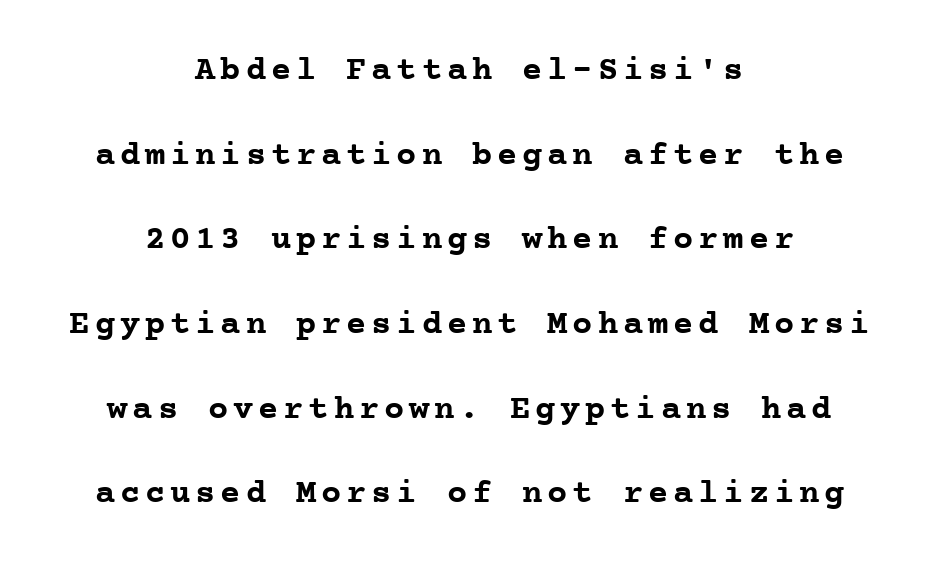
You could count columns in this text — the font is strictly monospaced. Thick stems and heavy bowls — unmistakably bold. The passage is arranged like a title page — every line centered. Airy leading. No word sits above an underline.
